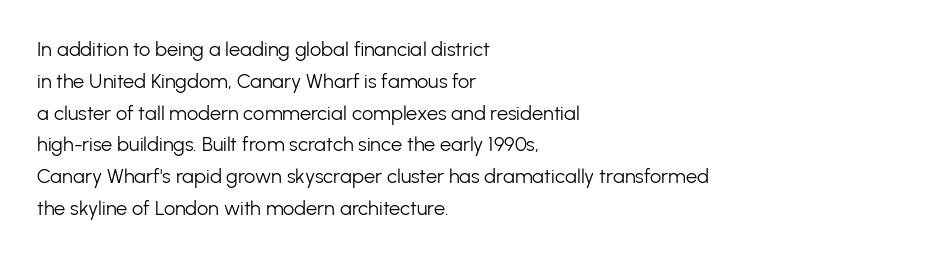
The image shows 20 px text type, upright; set left-aligned, normal line spacing (1.59x), normal letter spacing, not underlined.
